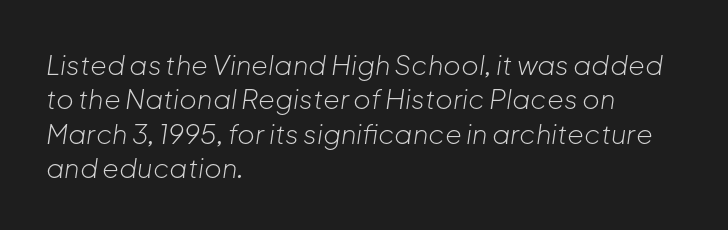
The image shows 27 px text type, italic (leaning right); set left-aligned, normal line spacing (1.27x), normal letter spacing, not underlined.
